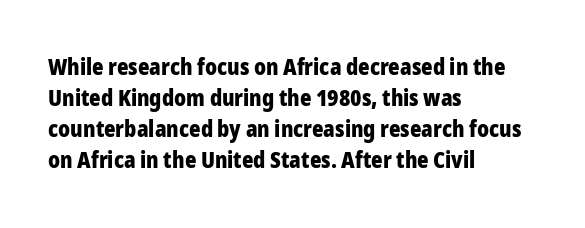
{"italic": "no", "bold": "yes", "underline": "no", "align": "left", "line_spacing": "normal", "line_spacing_ratio": 1.41, "letter_spacing": "normal", "letter_spacing_em": 0.0, "glyph_px": 22}
